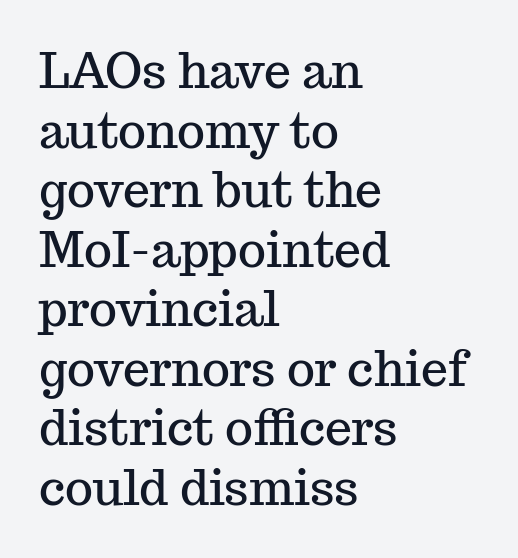
Q: Is the text italic (slanted)? A: No, it is upright.
Q: Is the typeface a serif or a sans-serif typeface? A: Serif.
Q: Is the text underlined? A: No.
Q: How is the paragraph aligned? A: Left-aligned.
Q: Is the spacing between letters normal or unusually wide? A: Normal.
Q: Width (condensed, normal, or wide)? A: Normal.
Q: Stroke contrast? A: Medium.
Q: x-height? A: Medium.
Q: Monospaced? A: No.
